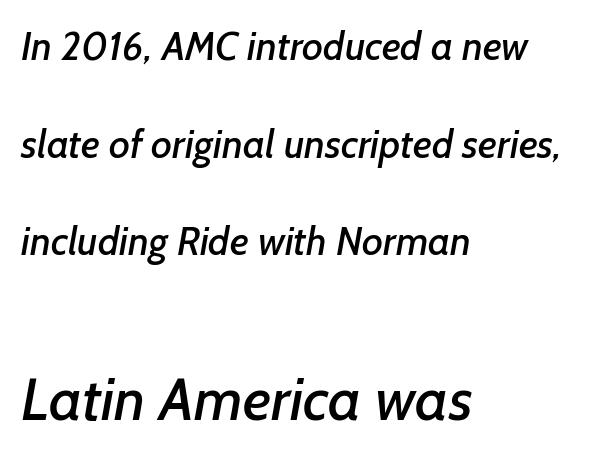
The image shows 60 px sans-serif type; set left-aligned, loose line spacing (2.44x), normal letter spacing, not underlined; the second (bottom) block is 1.5x larger; low stroke contrast and a medium x-height.
